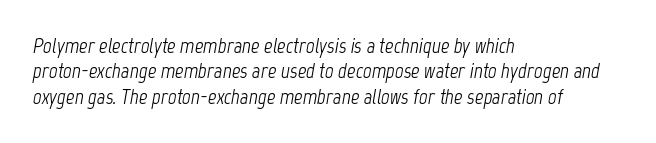
Q: Is the text bold? A: No.
Q: Is the text italic (slanted)? A: Yes, it leans right by about 12 degrees.
Q: Is the text underlined? A: No.
Q: How is the paragraph aligned? A: Left-aligned.
Q: Is the spacing between letters normal or unusually wide? A: Normal.
